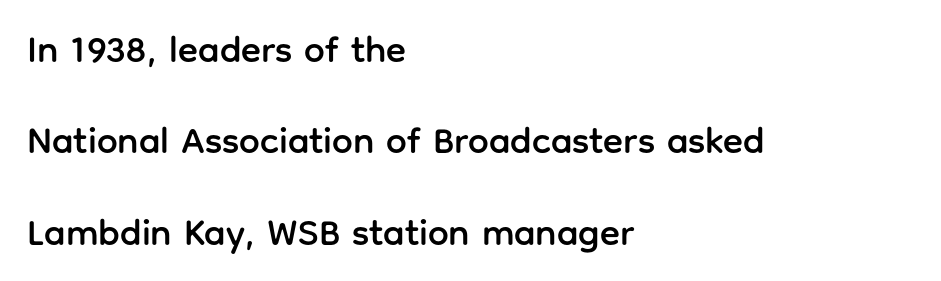
Q: Is the text italic (slanted)? A: No, it is upright.
Q: Is the typeface a serif or a sans-serif typeface? A: Sans-serif.
Q: Is the text underlined? A: No.
Q: How is the paragraph aligned? A: Left-aligned.
Q: Is the spacing between letters normal or unusually wide? A: Normal.
Q: Is the spacing between lines tight, normal or loose? A: Loose.
Q: Width (condensed, normal, or wide)? A: Normal.
Q: Stroke contrast? A: Low.
Q: x-height? A: Medium.
Q: Monospaced? A: No.
